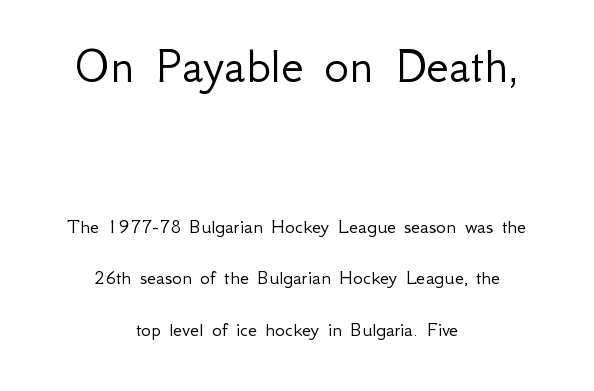
Q: Is the text bold? A: No.
Q: Is the text italic (slanted)? A: No, it is upright.
Q: Is the typeface a serif or a sans-serif typeface? A: Sans-serif.
Q: Is the text underlined? A: No.
Q: How is the paragraph aligned? A: Centered.
Q: Is the spacing between letters normal or unusually wide? A: Normal.
Q: Is the spacing between lines tight, normal or loose? A: Loose.
Q: Which block of text is set in a larger size, the first (top) or the second (bottom)? A: The first (top) one.
Q: Width (condensed, normal, or wide)? A: Normal.
Q: Stroke contrast? A: Low.
Q: x-height? A: Small.
Q: Monospaced? A: No.
